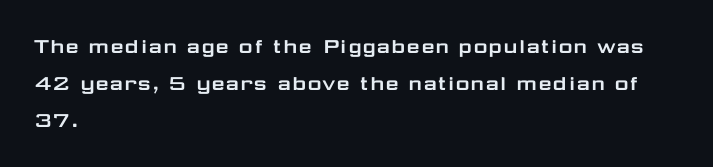
This is roman type, the default non-slanted kind. The lines in this sample share a left origin and differ only in where they stop. Glance below the letters and you will spot only blank space. The line-height multiplier appears to be the usual default. No extra tracking has been applied to these lines.
